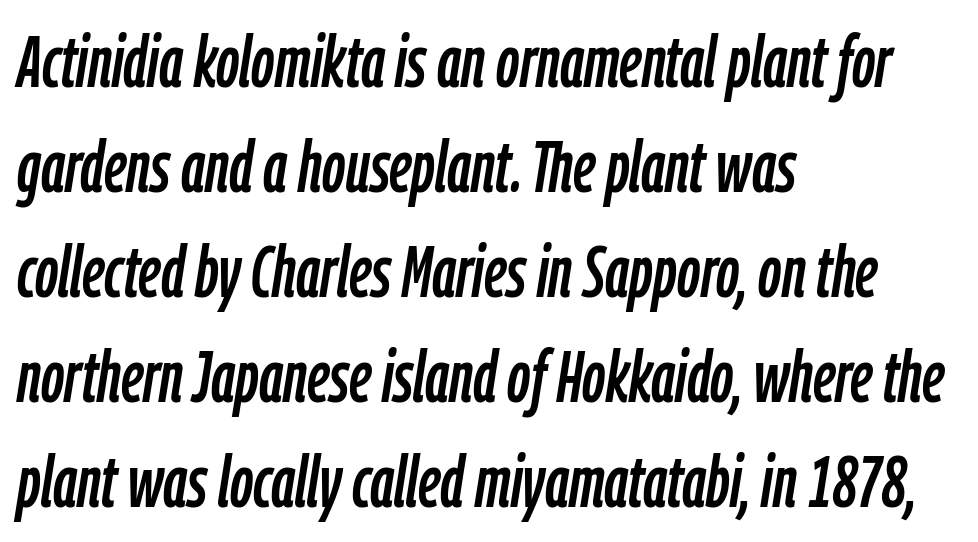
The image shows 72 px condensed type, italic (leaning right); set left-aligned, normal line spacing (1.46x), normal letter spacing, not underlined; low stroke contrast and a medium x-height.
